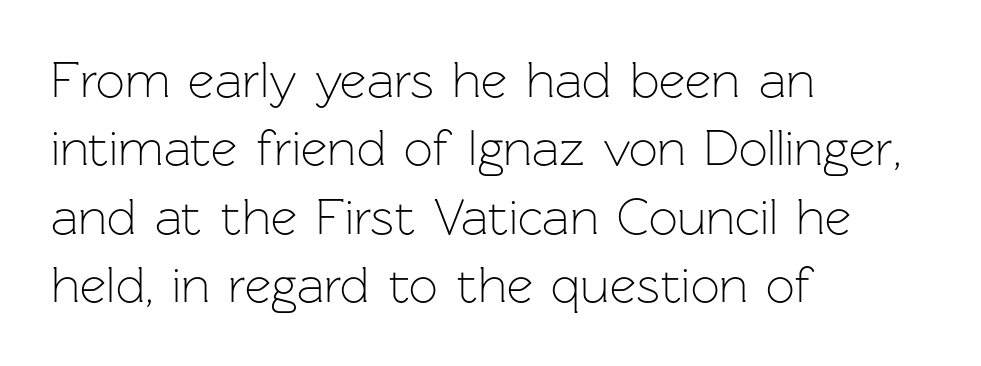
The letters advance in unequal steps, a hallmark of proportional type. The lettering holds an erect, upright posture throughout. The type is set solid horizontally, with unmodified tracking. Serifs: no, the terminals of the letterforms are clean. Ink coverage per letter is moderate at most.
